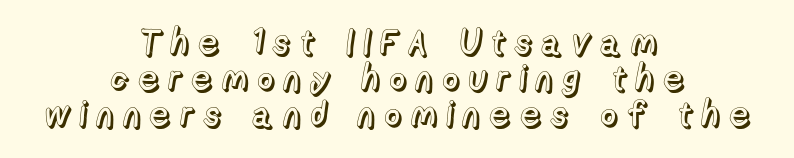
The image shows 35 px text type; set centered, tight line spacing (1.03x), unusually wide letter spacing (+0.22 em), not underlined; a medium x-height.
